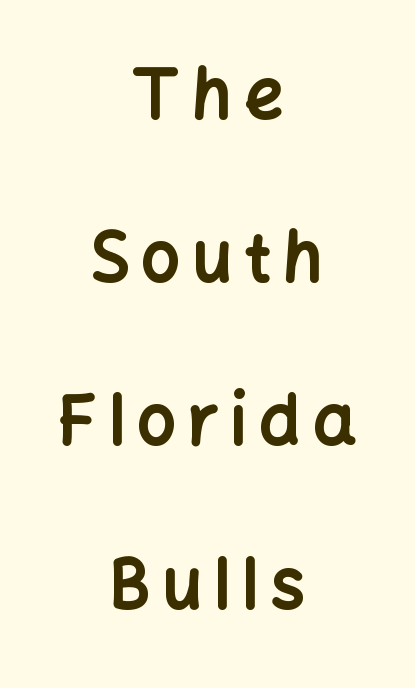
Does the weight exceed regular? Yes, all the way to bold. The typography opts for an upright posture over an oblique one. Descenders are the only things crossing below the line. Nope, no serifs anywhere on these letters. These lines stand farther apart than default settings would place them.
